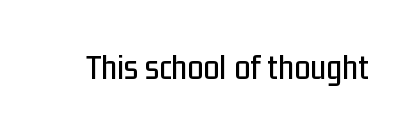
{"serif": "no", "italic": "no", "width": "condensed", "stroke_contrast": "low", "x_height": "medium", "monospaced": "no", "underline": "no", "letter_spacing": "normal", "letter_spacing_em": 0.0, "glyph_px": 36}
